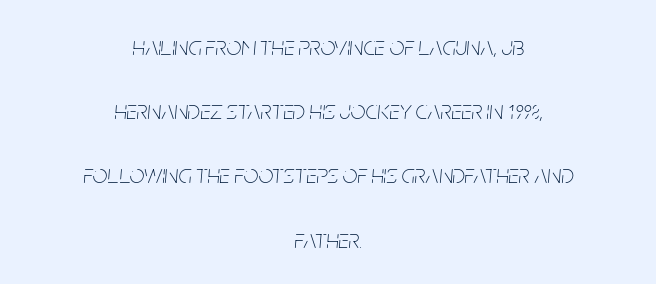
Q: Is the text bold? A: No.
Q: Is the text italic (slanted)? A: Yes, it leans right by about 5 degrees.
Q: Is the text underlined? A: No.
Q: How is the paragraph aligned? A: Centered.
Q: Is the spacing between letters normal or unusually wide? A: Normal.
Q: Is the spacing between lines tight, normal or loose? A: Loose.
